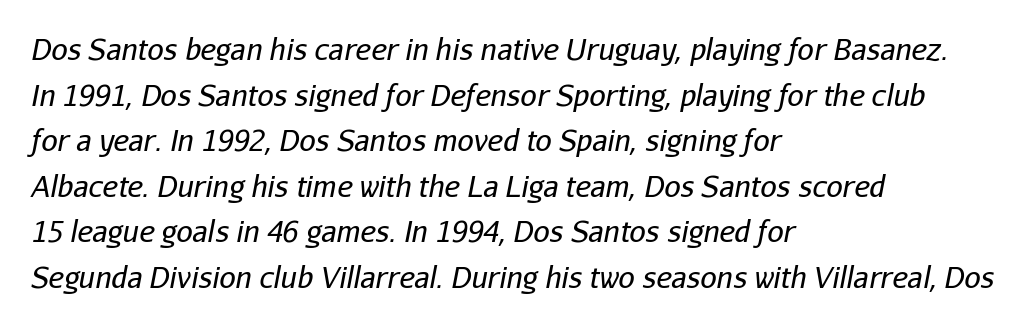
The image shows 29 px regular-weight type, italic (leaning right); set left-aligned, normal line spacing (1.57x), normal letter spacing, not underlined; low stroke contrast and a medium x-height.
